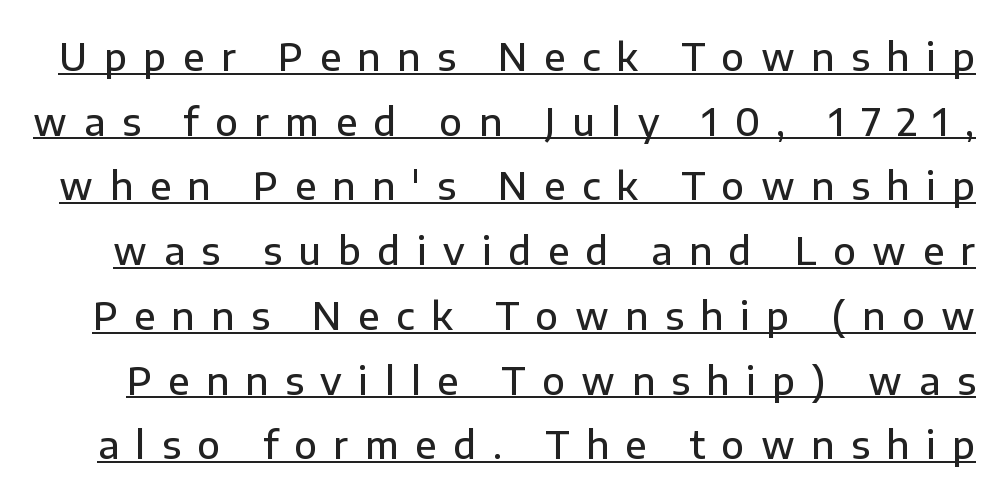
{"serif": "no", "italic": "no", "bold": "semi", "weight": "semibold", "width": "normal", "stroke_contrast": "low", "x_height": "medium", "monospaced": "no", "underline": "yes", "line_spacing_ratio": 1.75, "letter_spacing": "wide", "letter_spacing_em": 0.45, "glyph_px": 37}
